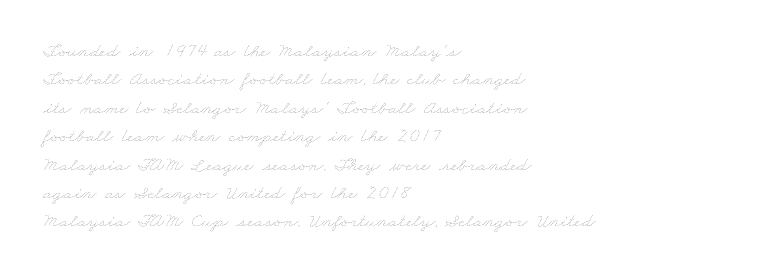
Short and long lines alike share a common starting point at left. Between one letter and the next there's only the usual sliver of space. Compared with typical paragraphs, the rows here are spaced about the same. Decoration check: the copy has no underline. No letter is thick-stroked: the sample isn't bold.
